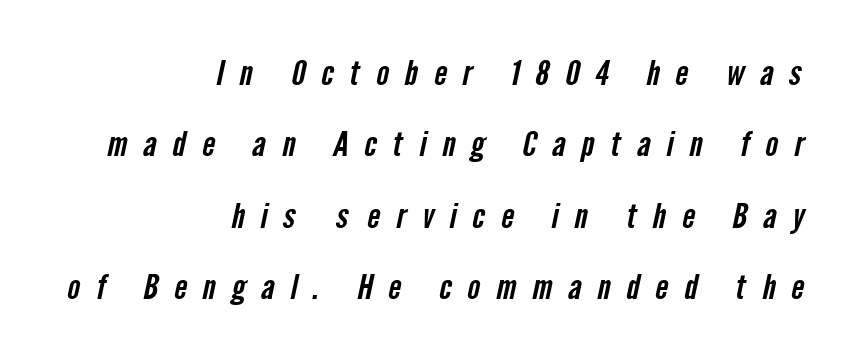
{"serif": "no", "width": "condensed", "stroke_contrast": "low", "x_height": "medium", "monospaced": "no", "underline": "no", "align": "right", "line_spacing": "loose", "line_spacing_ratio": 2.1, "letter_spacing": "wide", "letter_spacing_em": 0.47, "glyph_px": 34}
